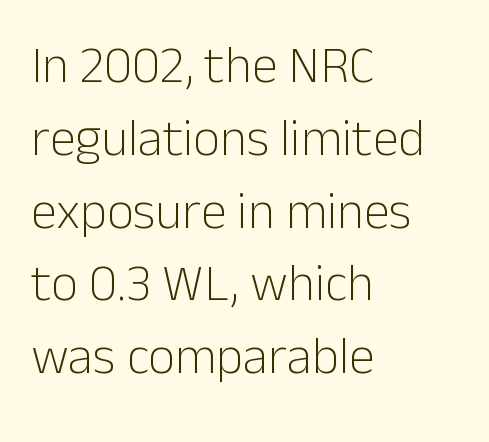
The image shows 52 px light sans-serif type, upright; set left-aligned, normal line spacing (1.4x), normal letter spacing, not underlined; low stroke contrast and a medium x-height.
